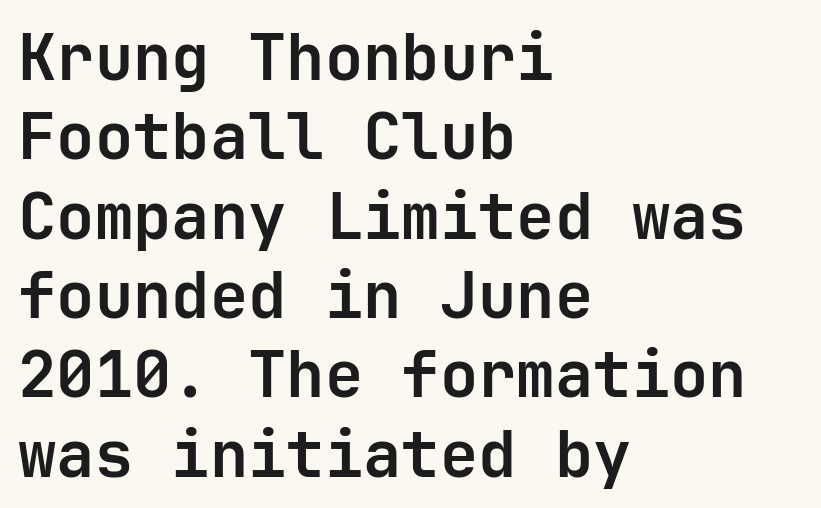
Pretty heavy lettering here — definitely bold. Nothing unusual about the tracking: characters are spaced as the font intends. Short and long lines alike share a common starting point at left. The designer went with a sans here, leaving each stem footless.
